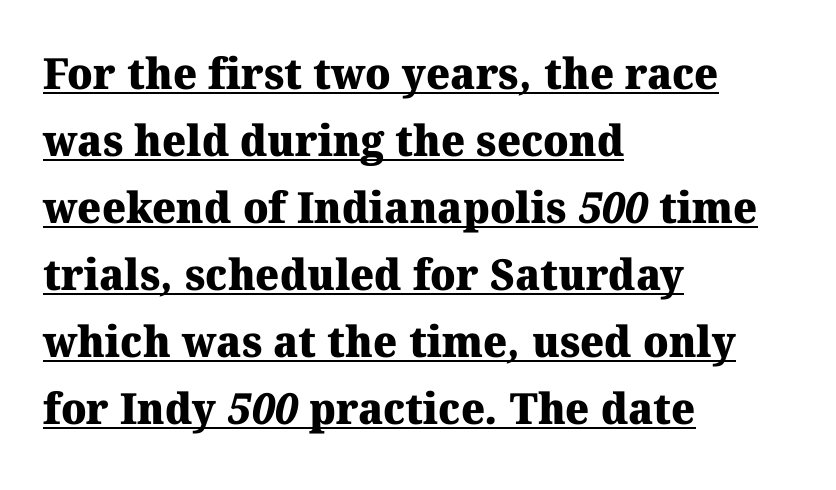
{"serif": "yes", "bold": "yes", "weight": "heavy", "width": "normal", "stroke_contrast": "medium", "x_height": "medium", "monospaced": "no", "underline": "yes", "align": "left", "line_spacing": "normal", "line_spacing_ratio": 1.56, "letter_spacing": "normal", "letter_spacing_em": 0.0, "glyph_px": 43}
